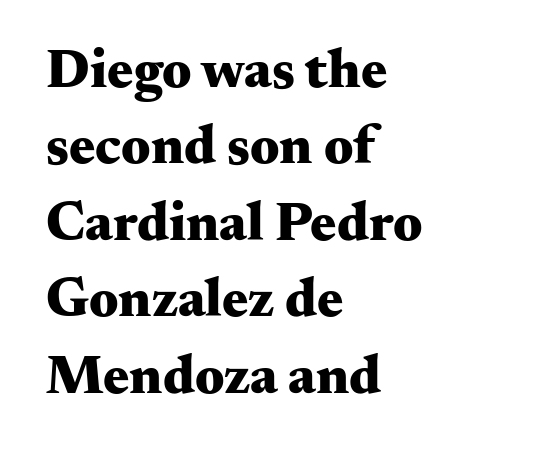
{"serif": "yes", "italic": "no", "bold": "yes", "weight": "heavy", "width": "wide", "stroke_contrast": "medium", "x_height": "small", "monospaced": "no", "underline": "no", "align": "left", "line_spacing": "normal", "line_spacing_ratio": 1.39, "letter_spacing": "normal", "letter_spacing_em": 0.0, "glyph_px": 55}
